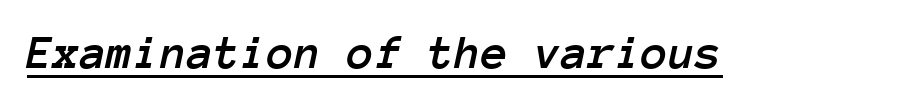
The image shows 49 px text type, italic (leaning right), monospaced; set normal letter spacing, underlined; low stroke contrast and a medium x-height.
